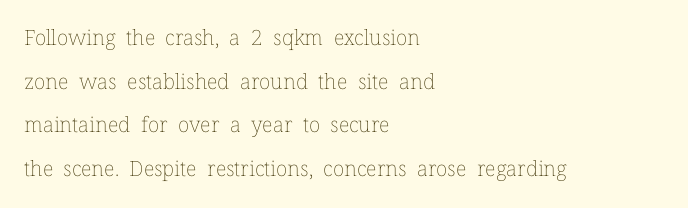
{"italic": "no", "bold": "no", "underline": "no", "align": "left", "line_spacing": "loose", "line_spacing_ratio": 2.08, "letter_spacing": "normal", "letter_spacing_em": 0.0, "glyph_px": 21}
